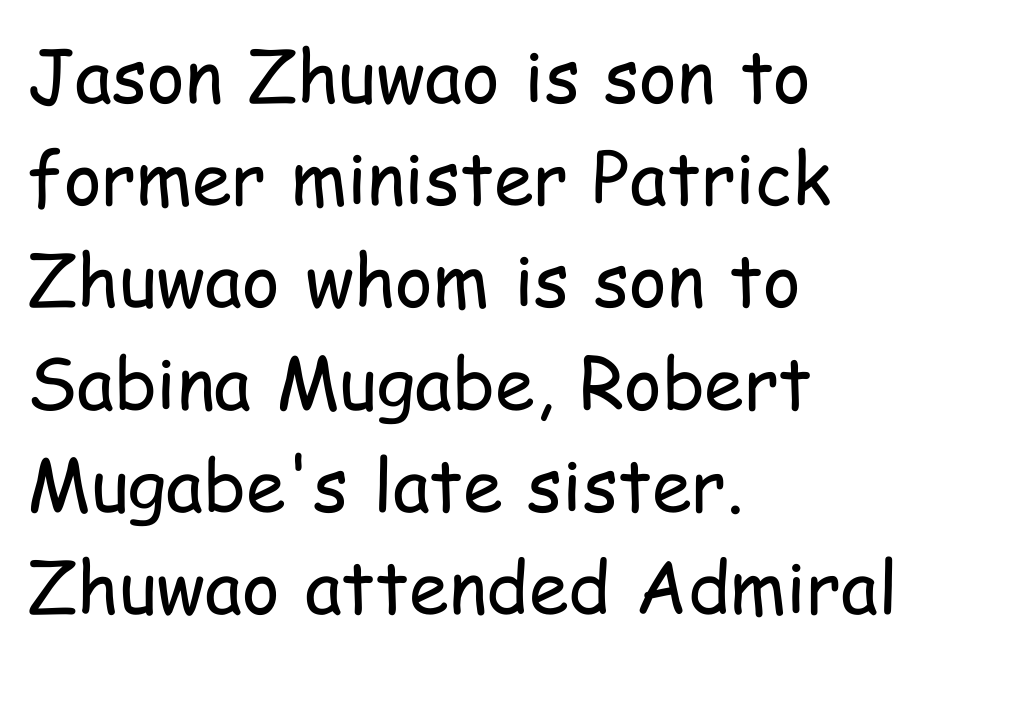
The typesetter chose a ragged-right arrangement here. Bare-footed words on every line. The typography opts for an upright posture over an oblique one. The letters advance in unequal steps, a hallmark of proportional type. Weight class: somewhere from thin through regular. Rows of type keep a routine distance in the vertical direction.
